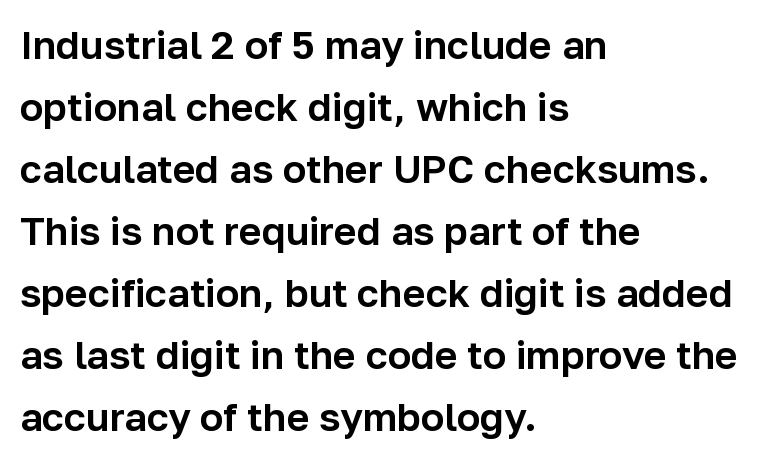
{"serif": "no", "italic": "no", "width": "normal", "stroke_contrast": "low", "x_height": "medium", "monospaced": "no", "underline": "no", "align": "left", "line_spacing": "normal", "line_spacing_ratio": 1.59, "letter_spacing": "normal", "letter_spacing_em": 0.0, "glyph_px": 39}
